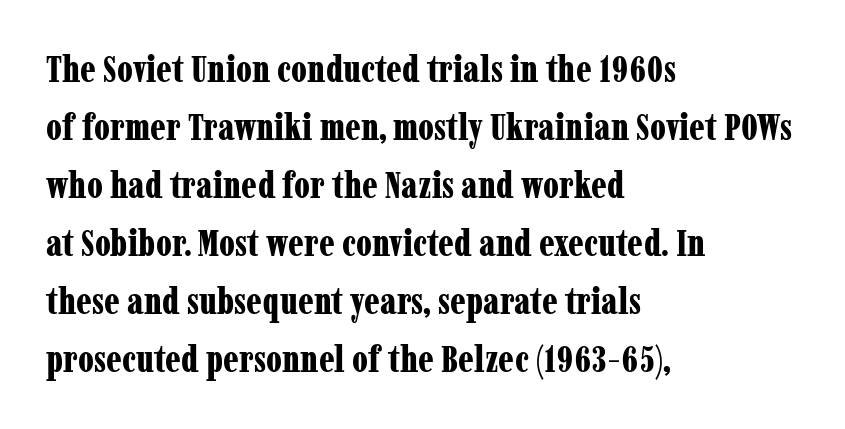
Font category for this specimen: serif. The letters stand straight up with perfectly vertical stems. Baseline-to-baseline distance is the conventional proportion of letter height. Caption: multi-line text, flush left, ragged right.
